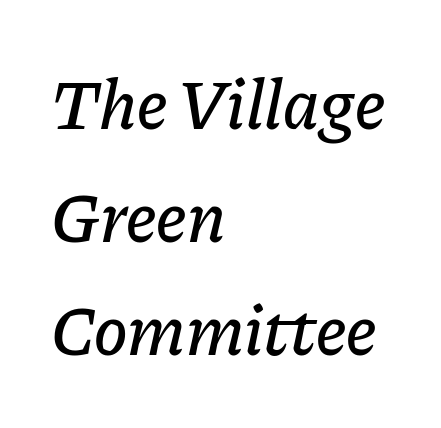
The text carries the slant typical of an italic or oblique font. Does the leading feel generous? No, just average. Short and long lines alike share a common starting point at left. Lines of text with bare space underneath. Does extra space separate the letters? No, they use regular spacing. Do the characters align in a grid? No, the font is proportional.
